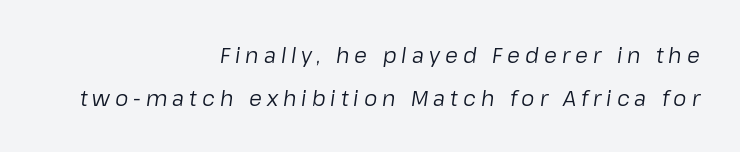
{"italic": "yes", "lean": "right", "slant_degrees": 8, "bold": "no", "underline": "no", "align": "right", "line_spacing": "loose", "line_spacing_ratio": 2.04, "letter_spacing": "wide", "letter_spacing_em": 0.24, "glyph_px": 21}
